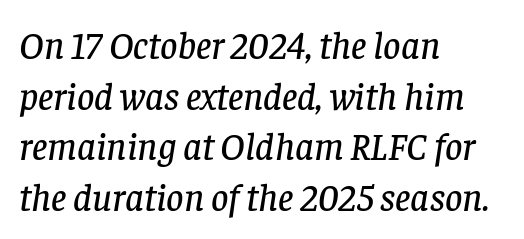
{"serif": "yes", "italic": "yes", "lean": "right", "slant_degrees": 8, "width": "normal", "stroke_contrast": "low", "x_height": "large", "monospaced": "no", "underline": "no", "align": "left", "line_spacing": "normal", "line_spacing_ratio": 1.33, "letter_spacing": "normal", "letter_spacing_em": 0.0, "glyph_px": 38}
